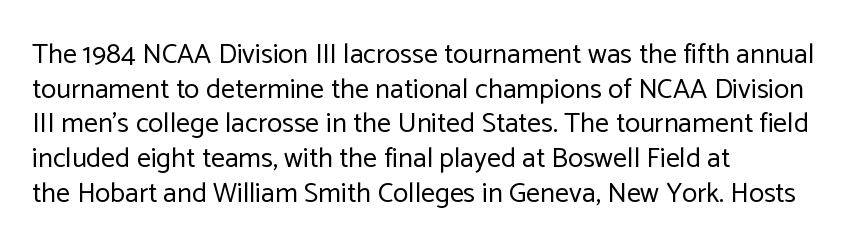
Q: Is the text bold? A: No.
Q: Is the text italic (slanted)? A: No, it is upright.
Q: Is the typeface a serif or a sans-serif typeface? A: Sans-serif.
Q: Is the text underlined? A: No.
Q: How is the paragraph aligned? A: Left-aligned.
Q: Is the spacing between letters normal or unusually wide? A: Normal.
Q: Width (condensed, normal, or wide)? A: Normal.
Q: Stroke contrast? A: Low.
Q: x-height? A: Medium.
Q: Monospaced? A: No.
